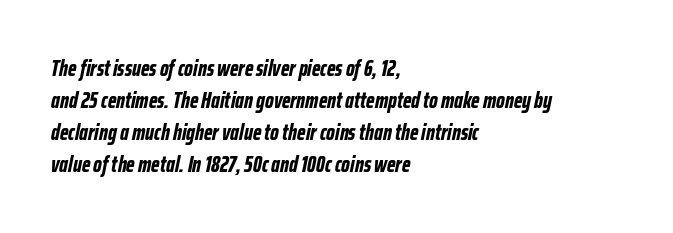
The image shows 22 px bold type, italic (leaning right); set left-aligned, normal line spacing (1.45x), normal letter spacing, not underlined.
